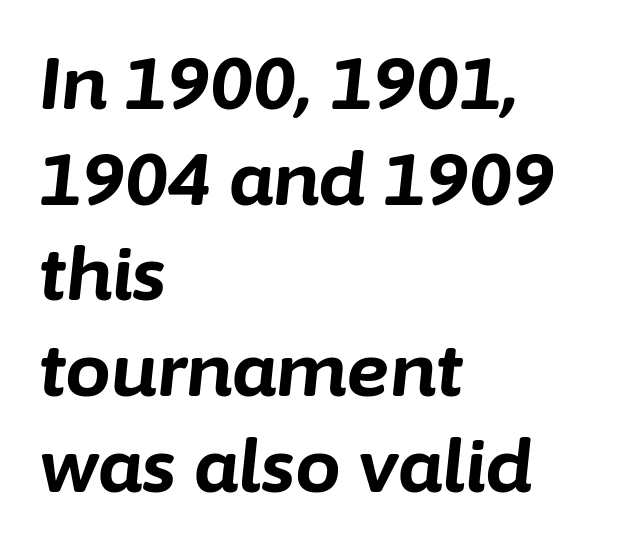
Italic: yes, the glyphs are oblique. Regarding leading, the lines here are spaced in the standard way. The baseline area is clear. A classic flush-left, rag-right setting is used for this passage. Strokes here are thick enough to call this a true bold. Default kerning and tracking; the words read as compact shapes.
